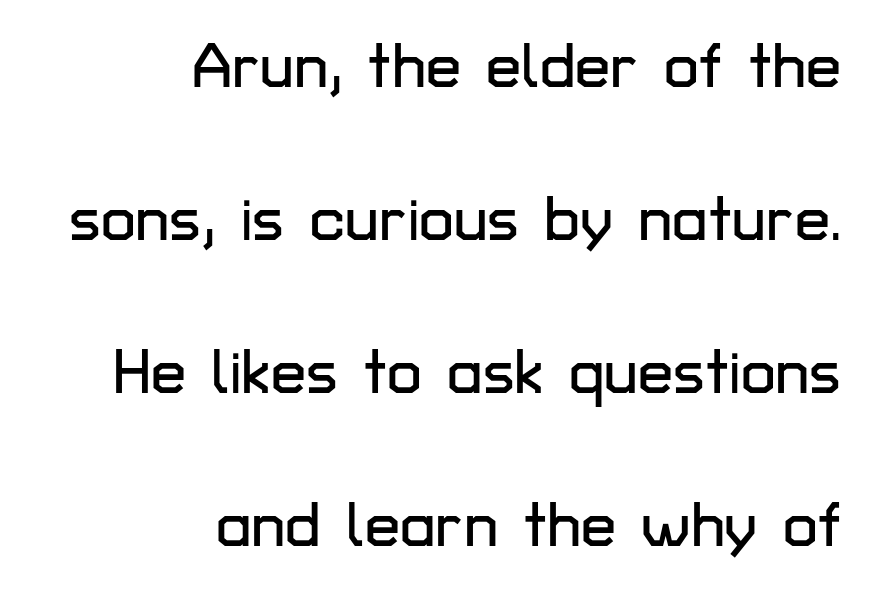
The image shows 63 px sans-serif type, upright; set right-aligned, loose line spacing (2.43x), normal letter spacing, not underlined; low stroke contrast and a medium x-height.
